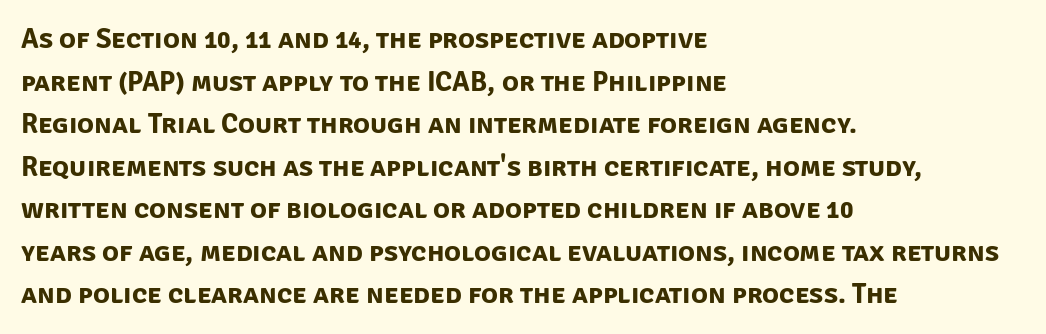
{"serif": "no", "bold": "yes", "weight": "bold", "width": "normal", "stroke_contrast": "low", "x_height": "large", "monospaced": "no", "underline": "no", "align": "left", "line_spacing": "normal", "line_spacing_ratio": 1.52, "letter_spacing": "normal", "letter_spacing_em": 0.0, "glyph_px": 28}
